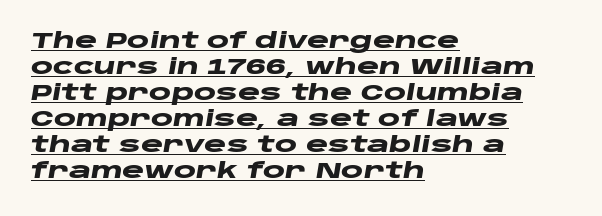
Q: Is the text bold? A: Yes.
Q: Is the text italic (slanted)? A: Yes, it leans right by about 10 degrees.
Q: Is the text underlined? A: Yes.
Q: How is the paragraph aligned? A: Left-aligned.
Q: Is the spacing between letters normal or unusually wide? A: Normal.
